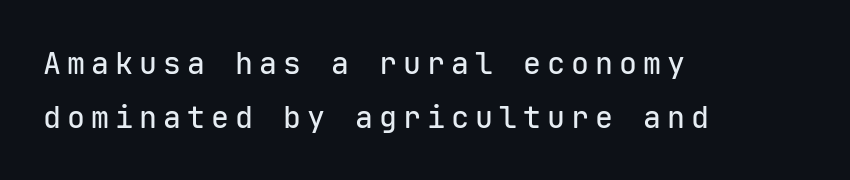
Is the letter spacing exaggerated? Yes — the characters are pushed far apart. Decoration check: the copy has no underline. Unlike italic type, these characters show no tilt at all. The rendering uses typewriter-style spacing with identical character cells.
